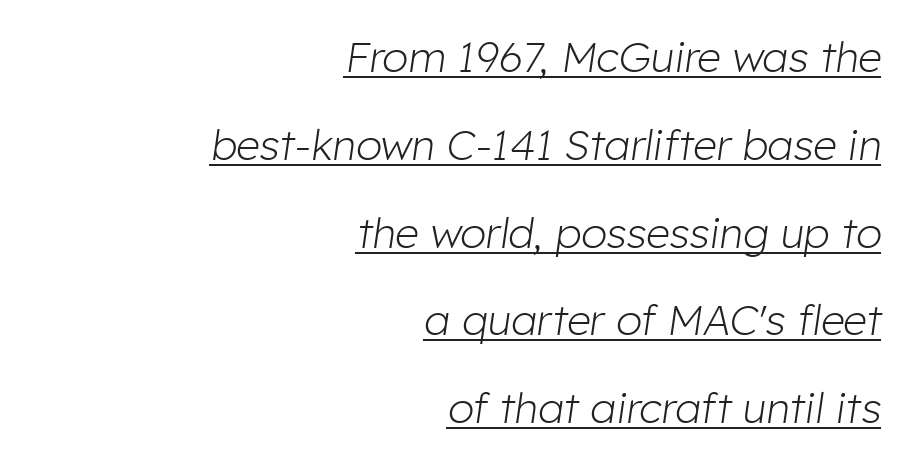
The image shows 42 px light type, italic (leaning right); set right-aligned, loose line spacing (2.09x), normal letter spacing, underlined; low stroke contrast and a medium x-height.
